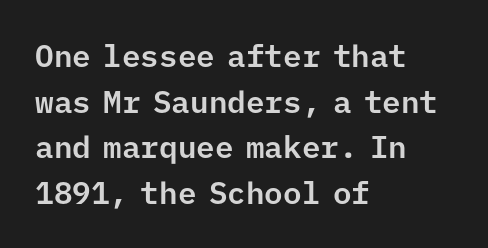
The image shows 31 px sans-serif type, upright, monospaced; set left-aligned, normal line spacing (1.47x), normal letter spacing, not underlined; low stroke contrast and a medium x-height.
